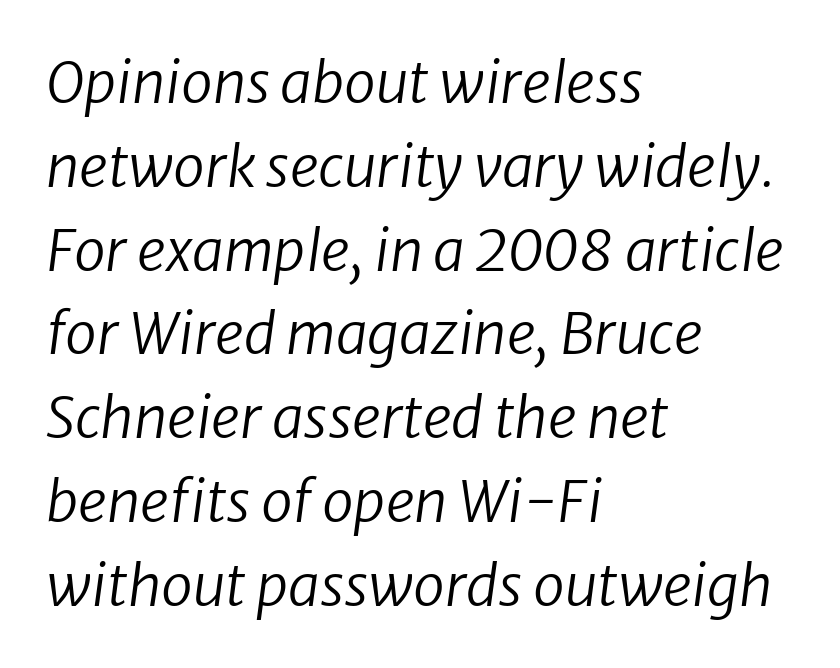
{"serif": "no", "bold": "no", "weight": "regular", "width": "normal", "stroke_contrast": "low", "x_height": "medium", "monospaced": "no", "underline": "no", "align": "left", "line_spacing": "normal", "line_spacing_ratio": 1.47, "letter_spacing": "normal", "letter_spacing_em": 0.0, "glyph_px": 57}
